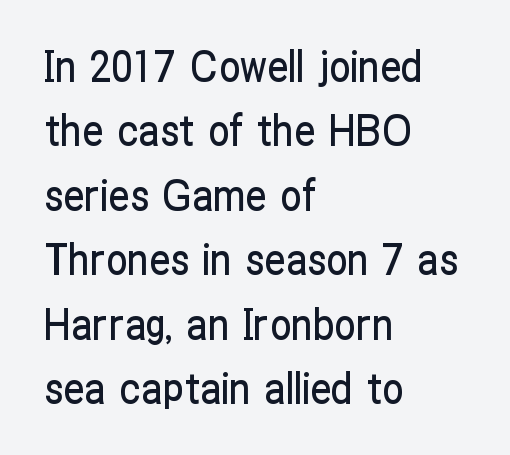
The text block is weighted toward the left margin, trailing off unevenly rightward. Style check: upright. Proportional: the letters do not fall into vertical columns. The line-height multiplier appears to be the usual default. Words appear dense and cohesive because spacing is normal. The space beneath each line is pristine and unruled.
